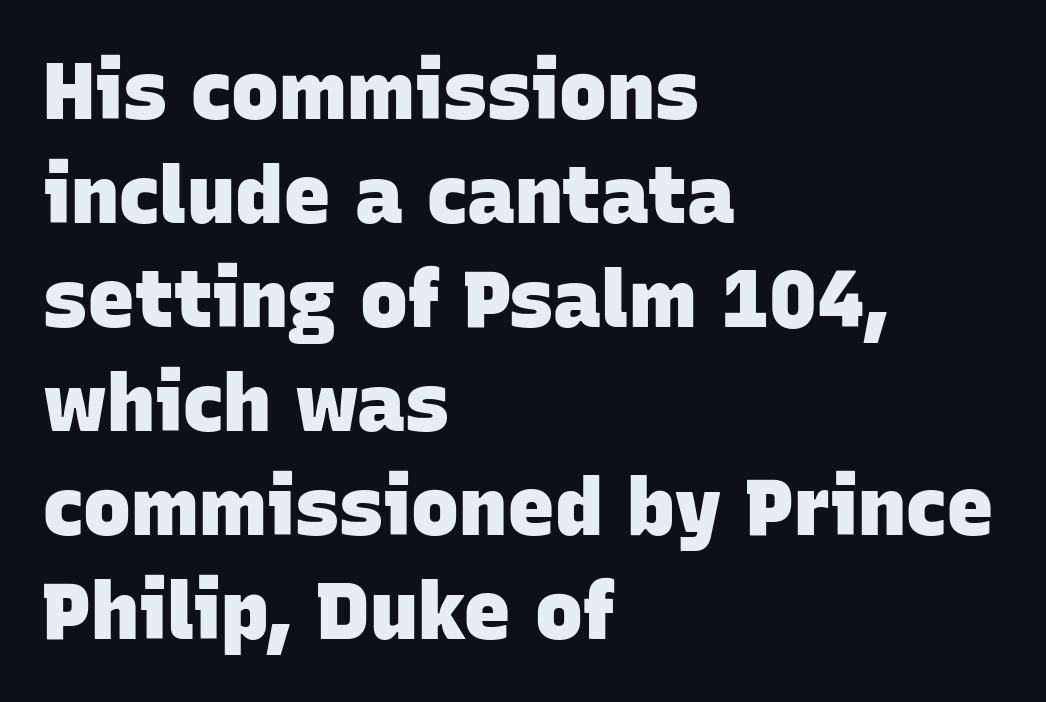
Q: Is the text bold? A: Yes.
Q: Is the typeface a serif or a sans-serif typeface? A: Sans-serif.
Q: Is the text underlined? A: No.
Q: How is the paragraph aligned? A: Left-aligned.
Q: Is the spacing between letters normal or unusually wide? A: Normal.
Q: Is the spacing between lines tight, normal or loose? A: Normal.
Q: Width (condensed, normal, or wide)? A: Normal.
Q: Stroke contrast? A: Low.
Q: x-height? A: Large.
Q: Monospaced? A: No.
